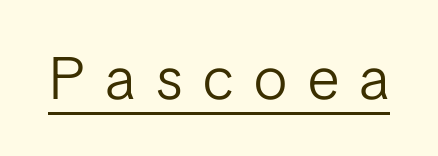
{"serif": "no", "italic": "no", "bold": "no", "weight": "light", "width": "condensed", "stroke_contrast": "low", "x_height": "medium", "monospaced": "no", "underline": "yes", "letter_spacing": "wide", "letter_spacing_em": 0.35, "glyph_px": 60}
